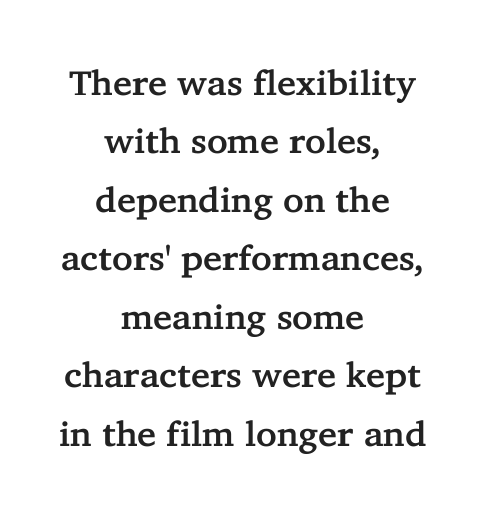
The image shows 35 px serif type, upright; set centered, normal line spacing (1.67x), normal letter spacing, not underlined; low stroke contrast and a medium x-height.
